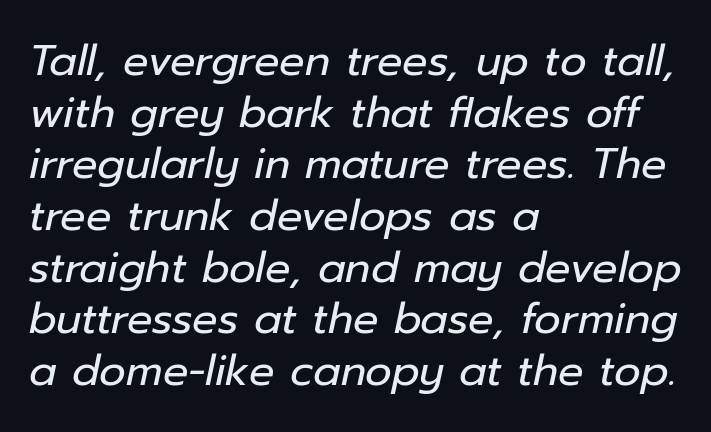
Q: Is the text bold? A: No.
Q: Is the text italic (slanted)? A: Yes, it leans right by about 12 degrees.
Q: Is the text underlined? A: No.
Q: How is the paragraph aligned? A: Left-aligned.
Q: Is the spacing between letters normal or unusually wide? A: Normal.
Q: Width (condensed, normal, or wide)? A: Normal.
Q: Stroke contrast? A: Low.
Q: x-height? A: Medium.
Q: Monospaced? A: No.
